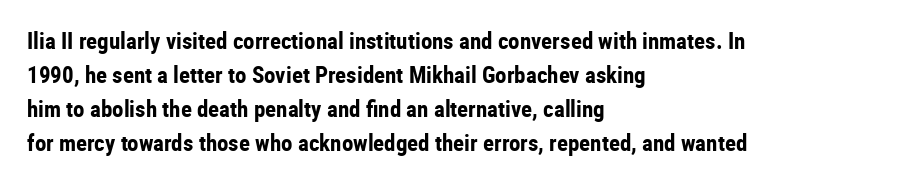
{"italic": "no", "bold": "yes", "underline": "no", "align": "left", "line_spacing": "normal", "line_spacing_ratio": 1.48, "letter_spacing": "normal", "letter_spacing_em": 0.0, "glyph_px": 23}
